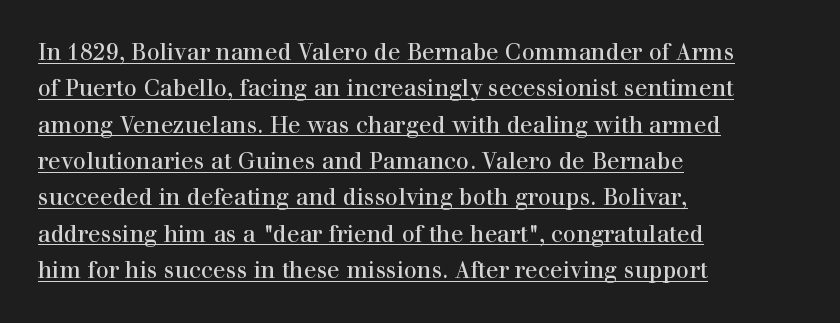
The image shows 23 px text type, upright; set left-aligned, normal line spacing (1.58x), normal letter spacing, underlined.
